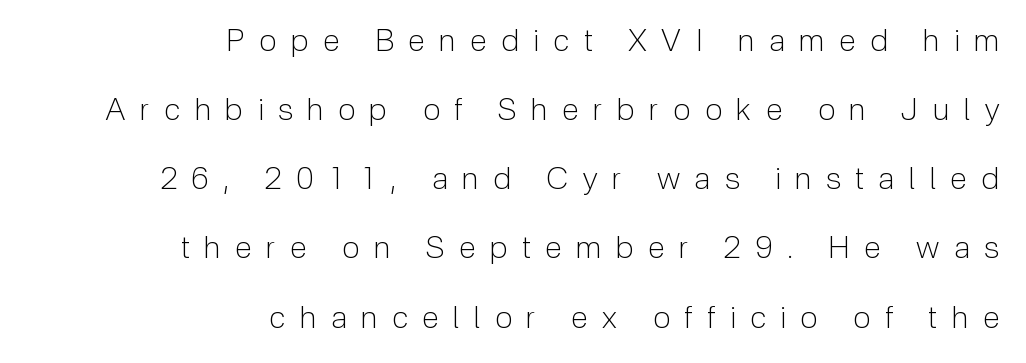
Each word looks stretched out because of the extra space between its letters. Stems here are at most as thick as an everyday book face. Leading: increased. Think of a printed novel: that variable character pitch is what you see here.
